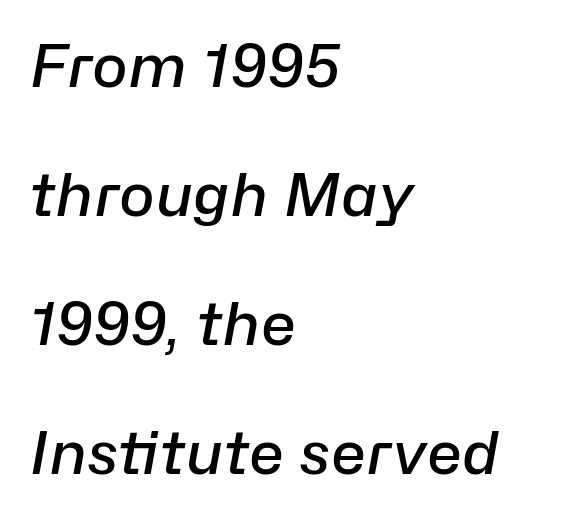
Q: Is the text bold? A: Semi-bold.
Q: Is the text italic (slanted)? A: Yes, it leans right by about 10 degrees.
Q: Is the text underlined? A: No.
Q: How is the paragraph aligned? A: Left-aligned.
Q: Is the spacing between letters normal or unusually wide? A: Normal.
Q: Is the spacing between lines tight, normal or loose? A: Loose.
Q: Width (condensed, normal, or wide)? A: Normal.
Q: Stroke contrast? A: Low.
Q: x-height? A: Medium.
Q: Monospaced? A: No.
